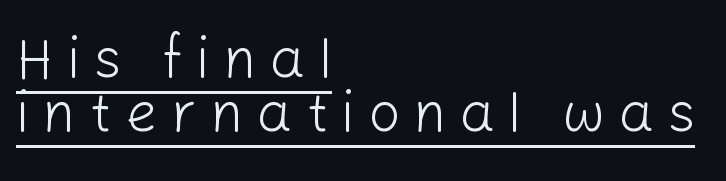
The image shows 56 px light sans-serif type, upright; set left-aligned, tight line spacing (0.97x), unusually wide letter spacing (+0.24 em), underlined; low stroke contrast and a medium x-height.
